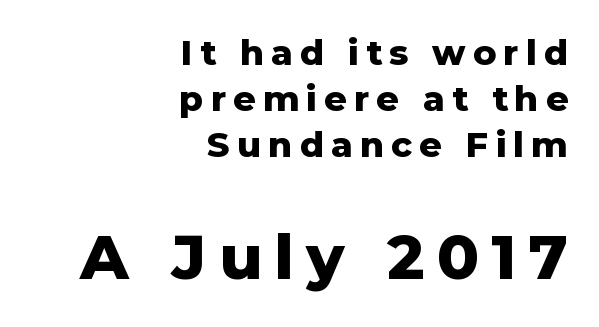
{"serif": "no", "italic": "no", "bold": "yes", "weight": "heavy", "width": "normal", "stroke_contrast": "low", "x_height": "medium", "monospaced": "no", "underline": "no", "align": "right", "line_spacing": "normal", "line_spacing_ratio": 1.32, "letter_spacing": "wide", "letter_spacing_em": 0.2, "larger_block": "second", "size_ratio": 1.77, "glyph_px": 62}
